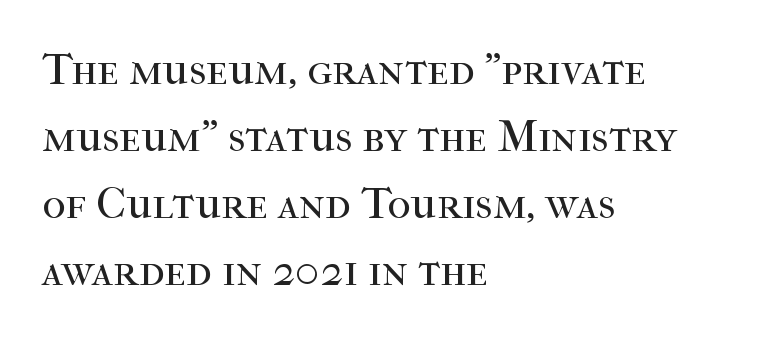
The image shows 45 px regular-weight serif type, upright; set left-aligned, normal line spacing (1.49x), normal letter spacing, not underlined; high stroke contrast and a medium x-height.
